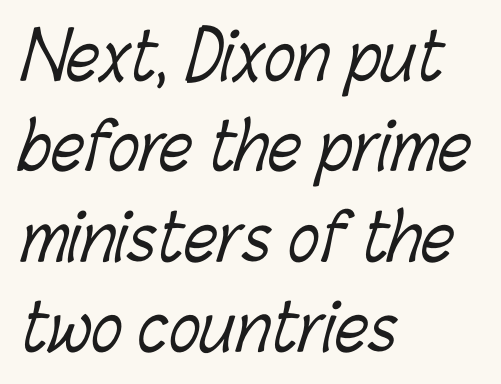
Q: Is the text bold? A: No.
Q: Is the text underlined? A: No.
Q: How is the paragraph aligned? A: Left-aligned.
Q: Is the spacing between letters normal or unusually wide? A: Normal.
Q: Is the spacing between lines tight, normal or loose? A: Normal.
Q: Width (condensed, normal, or wide)? A: Condensed.
Q: Stroke contrast? A: Low.
Q: x-height? A: Medium.
Q: Monospaced? A: No.
